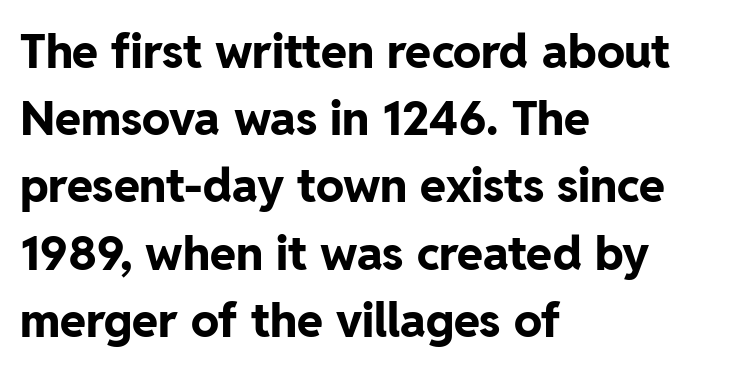
Each new line begins a customary step beneath the previous one. The typeface chosen for these lines omits serifs. Default kerning and tracking; the words read as compact shapes. The strip under each line holds only bare page. The text block is weighted toward the left margin, trailing off unevenly rightward.
